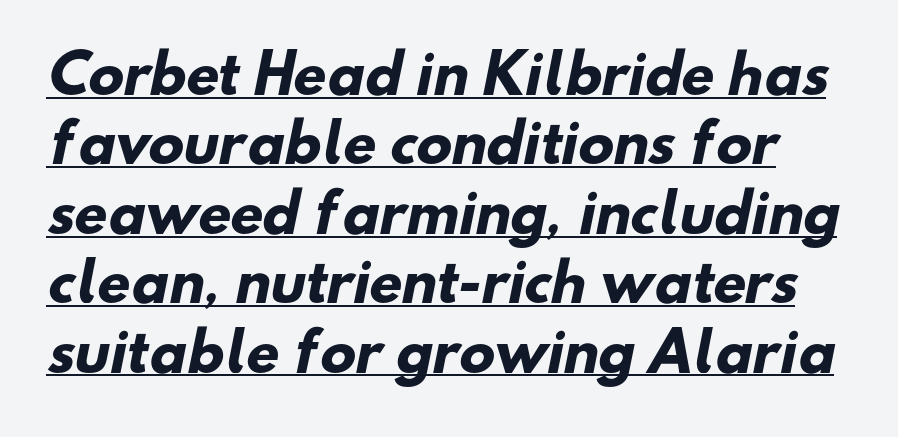
{"serif": "no", "bold": "yes", "weight": "heavy", "width": "normal", "stroke_contrast": "low", "x_height": "small", "monospaced": "no", "underline": "yes", "line_spacing": "normal", "line_spacing_ratio": 1.31, "letter_spacing": "normal", "letter_spacing_em": 0.0, "glyph_px": 53}
